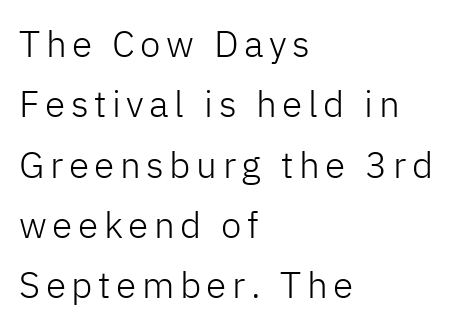
Q: Is the text bold? A: No.
Q: Is the text italic (slanted)? A: No, it is upright.
Q: Is the typeface a serif or a sans-serif typeface? A: Sans-serif.
Q: Is the text underlined? A: No.
Q: How is the paragraph aligned? A: Left-aligned.
Q: Is the spacing between lines tight, normal or loose? A: Normal.
Q: Width (condensed, normal, or wide)? A: Normal.
Q: Stroke contrast? A: Low.
Q: x-height? A: Medium.
Q: Monospaced? A: No.
